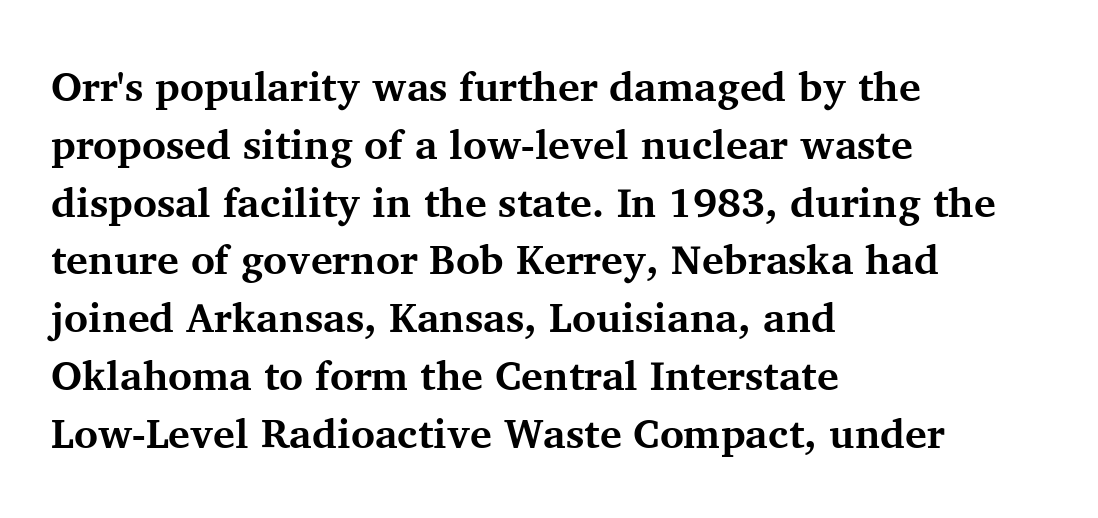
The image shows 41 px bold serif type, upright; set left-aligned, normal line spacing (1.41x), normal letter spacing, not underlined; medium stroke contrast and a medium x-height.
